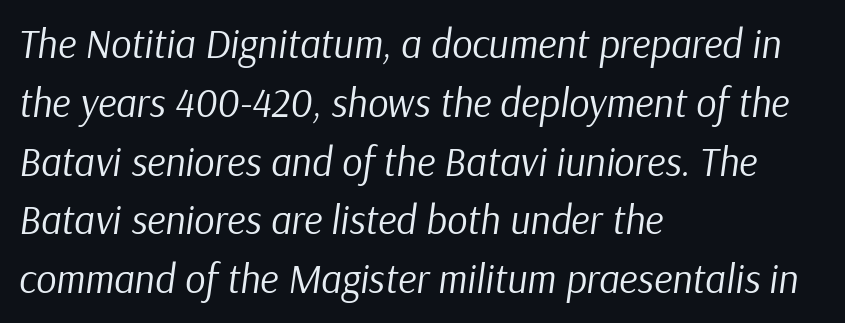
The image shows 40 px regular-weight type, italic (leaning right); set left-aligned, normal line spacing (1.47x), normal letter spacing, not underlined; low stroke contrast and a medium x-height.
